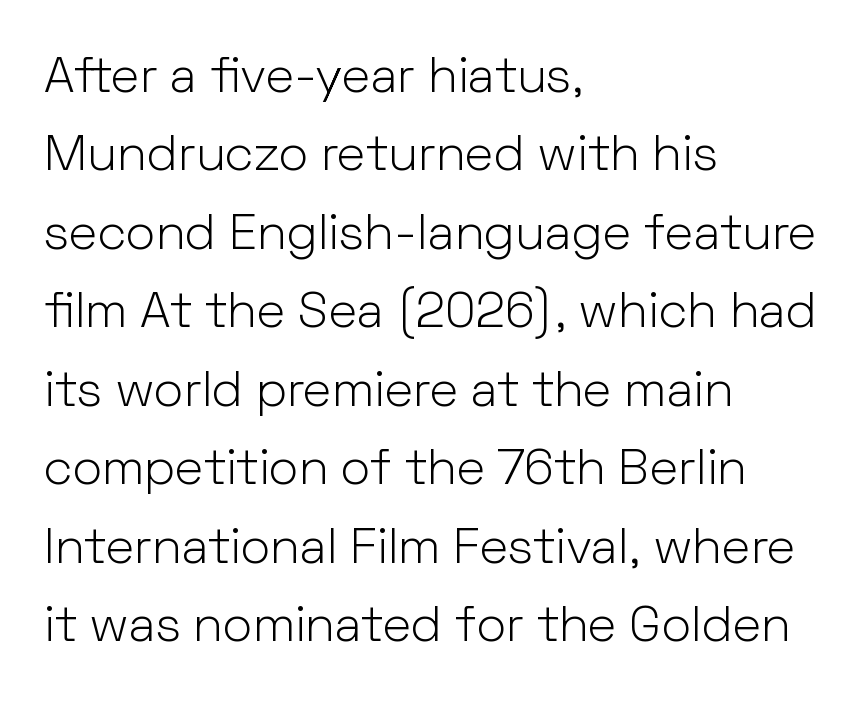
Does extra space separate the letters? No, they use regular spacing. The strokes are not fattened; the text isn't bold. Upright lettering throughout. You could not count columns in this text — the font is proportionally spaced.
